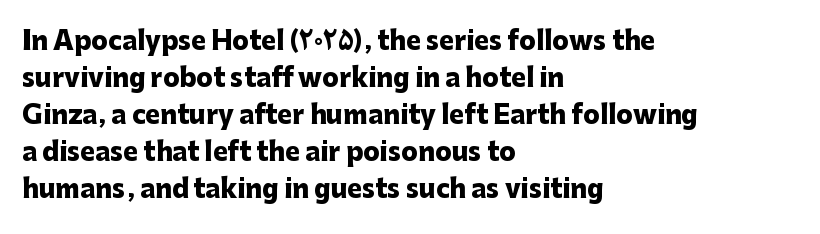
Horizontally, the lines are justified to the leading edge only. These words are printed bold, with thick strokes throughout. These lines sit exactly where default settings would place them. Every character sits straight up, as roman type does. Beneath every word, the page is bare.
